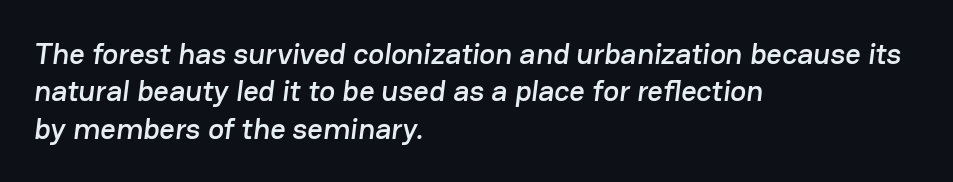
{"serif": "no", "width": "normal", "stroke_contrast": "low", "x_height": "medium", "monospaced": "no", "underline": "no", "align": "left", "line_spacing": "normal", "line_spacing_ratio": 1.25, "letter_spacing": "normal", "letter_spacing_em": 0.0, "glyph_px": 30}
